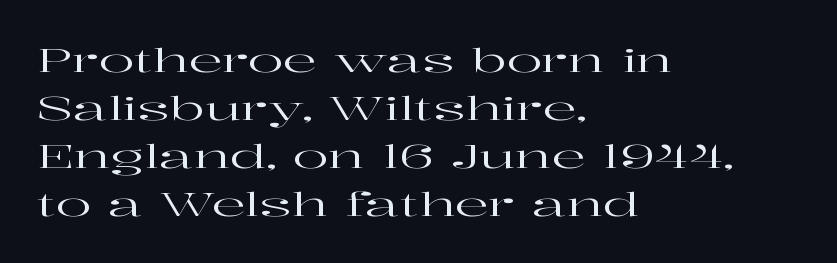
The rendering uses natural spacing where letterforms have individual widths. Compared with typical paragraphs, the rows here are spaced about the same. Line beginnings align vertically; line endings do not. A serif font was chosen for this passage. Does extra space separate the letters? No, they use regular spacing.
